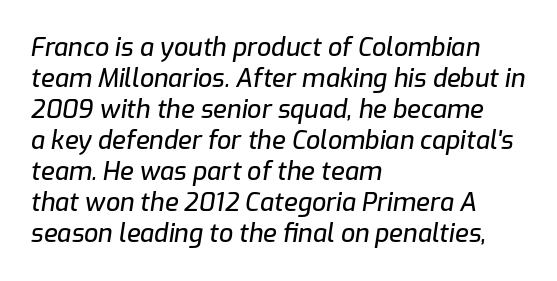
Q: Is the text italic (slanted)? A: Yes, it leans right by about 9 degrees.
Q: Is the text underlined? A: No.
Q: How is the paragraph aligned? A: Left-aligned.
Q: Is the spacing between letters normal or unusually wide? A: Normal.
